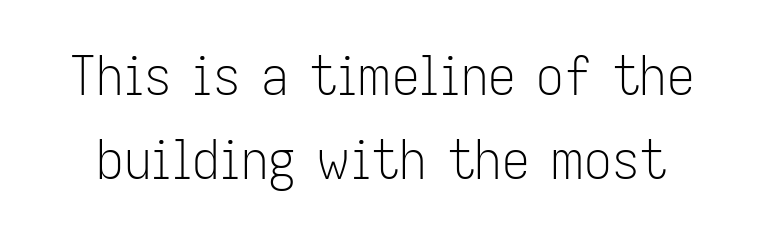
{"serif": "no", "italic": "no", "bold": "no", "weight": "light", "width": "condensed", "stroke_contrast": "low", "x_height": "medium", "monospaced": "no", "underline": "no", "line_spacing": "normal", "line_spacing_ratio": 1.53, "letter_spacing": "normal", "letter_spacing_em": 0.0, "glyph_px": 55}
